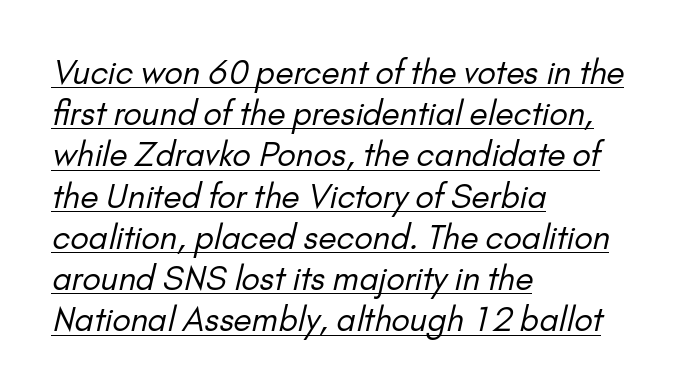
Q: Is the text bold? A: No.
Q: Is the typeface a serif or a sans-serif typeface? A: Sans-serif.
Q: Is the text underlined? A: Yes.
Q: How is the paragraph aligned? A: Left-aligned.
Q: Is the spacing between letters normal or unusually wide? A: Normal.
Q: Is the spacing between lines tight, normal or loose? A: Normal.
Q: Width (condensed, normal, or wide)? A: Normal.
Q: Stroke contrast? A: Low.
Q: x-height? A: Small.
Q: Monospaced? A: No.
